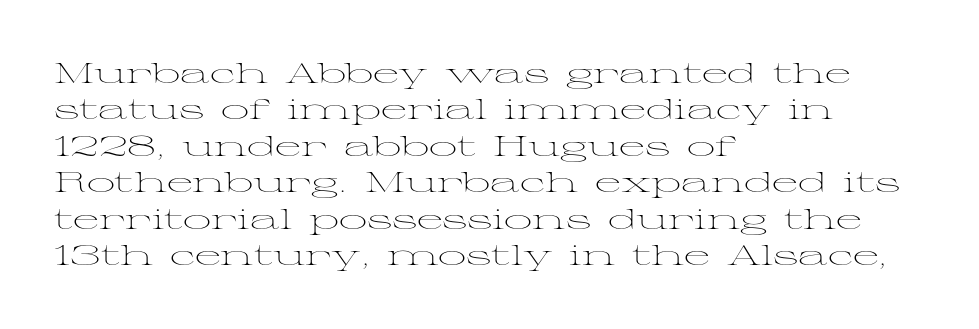
Varying glyph widths throughout — classic text-font behaviour. The font sits on the lighter half of the weight spectrum, regular included. No italicization has been applied; the sample stays upright. The space beneath each line is pristine and unruled.
